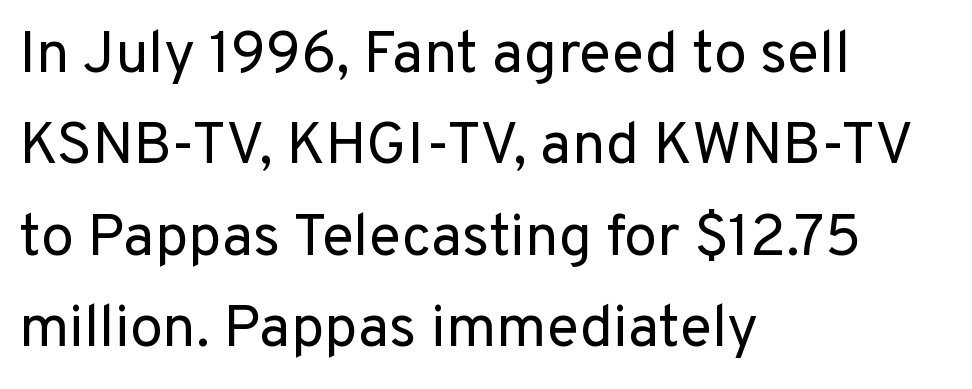
The image shows 59 px regular-weight sans-serif type, upright; set left-aligned, normal line spacing (1.55x), normal letter spacing, not underlined; low stroke contrast and a medium x-height.
